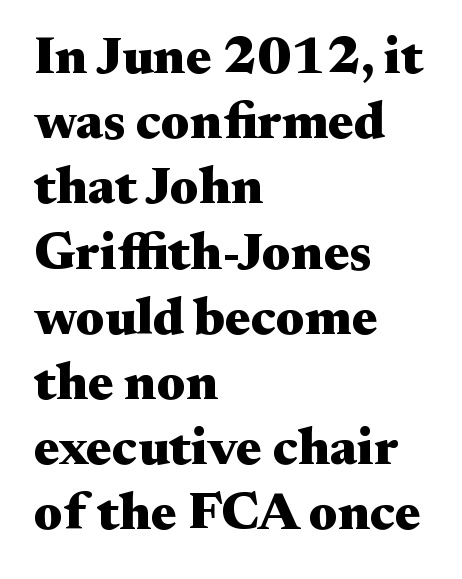
The image shows 53 px heavy, wide serif type, upright; set left-aligned, line spacing 1.23x, normal letter spacing, not underlined; medium stroke contrast and a small x-height.
